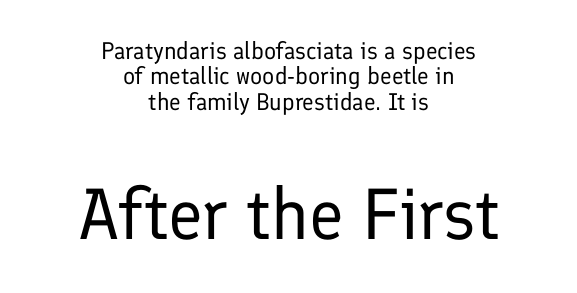
The image shows 72 px regular-weight sans-serif type, upright; set centered, tight line spacing (1.06x), normal letter spacing, not underlined; the second (bottom) block is 3.0x larger; low stroke contrast and a medium x-height.
